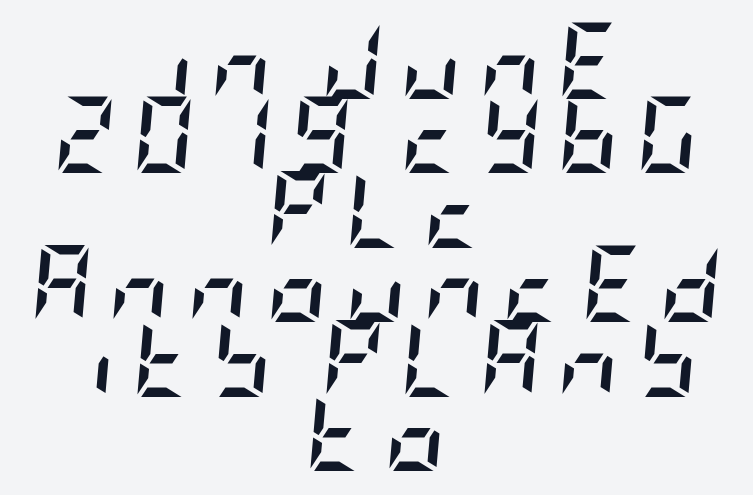
{"italic": "yes", "lean": "right", "slant_degrees": 5, "bold": "yes", "weight": "semibold", "width": "condensed", "stroke_contrast": "low", "x_height": "large", "underline": "no", "align": "center", "line_spacing": "tight", "line_spacing_ratio": 0.98, "letter_spacing": "wide", "letter_spacing_em": 0.22, "glyph_px": 76}
